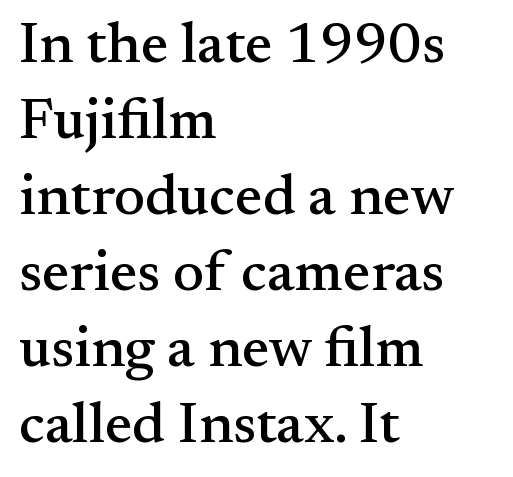
{"serif": "yes", "italic": "no", "width": "normal", "stroke_contrast": "medium", "x_height": "small", "monospaced": "no", "underline": "no", "align": "left", "line_spacing": "normal", "line_spacing_ratio": 1.31, "letter_spacing": "normal", "letter_spacing_em": 0.0, "glyph_px": 58}
